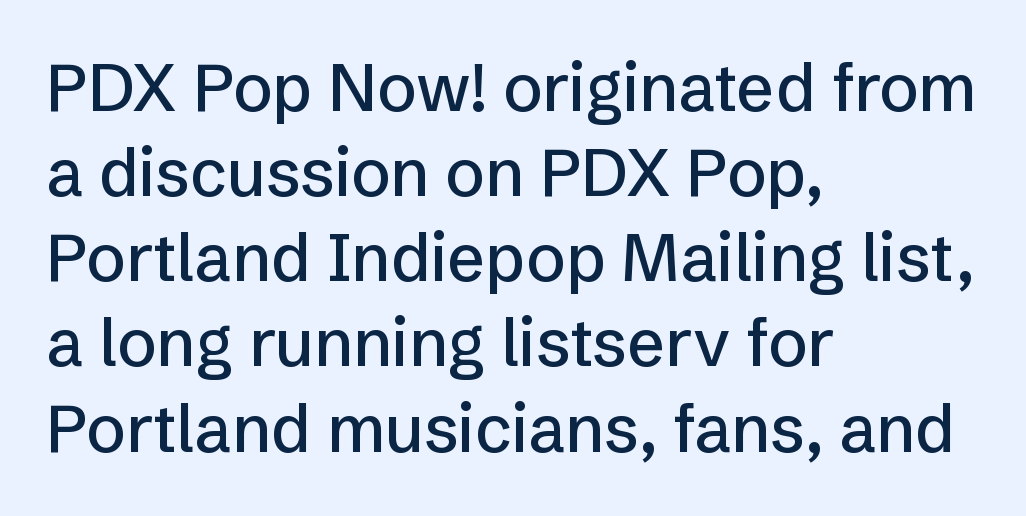
{"serif": "no", "italic": "no", "width": "normal", "stroke_contrast": "low", "x_height": "medium", "monospaced": "no", "underline": "no", "align": "left", "line_spacing": "normal", "line_spacing_ratio": 1.29, "letter_spacing": "normal", "letter_spacing_em": 0.0, "glyph_px": 66}
